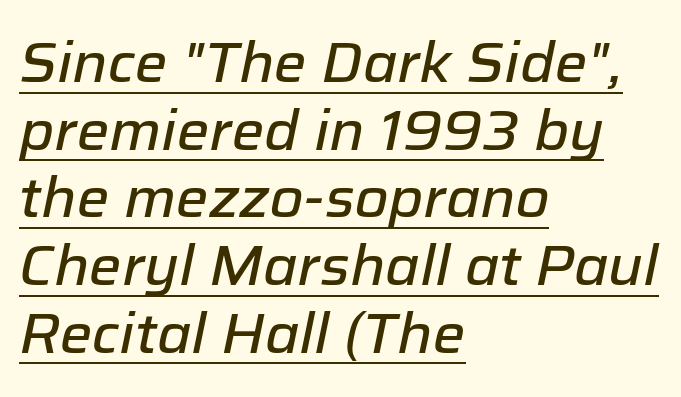
Where is the straight margin? On the left. This is oblique type, the kind used for emphasis or titles. These lines keep a tight, regular rhythm from letter to letter. The passage shown is typed in a proportional face where columns would drift.
